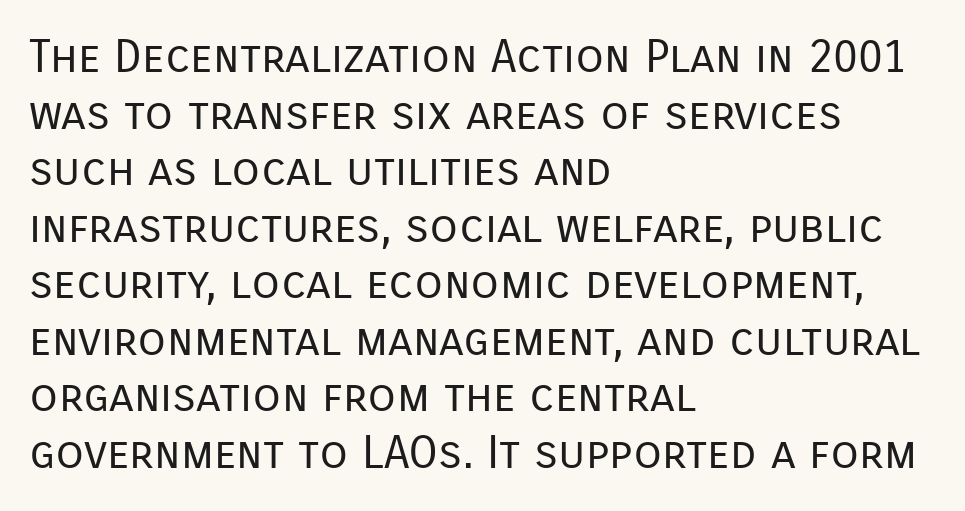
No extra ink here — the face is not bold. Layout note: lines flush left. This is sans-serif lettering, the kind often seen on screens and signage. Here the glyphs are tracked normally, forming tight word shapes. The specimen reads as upright at a glance.
